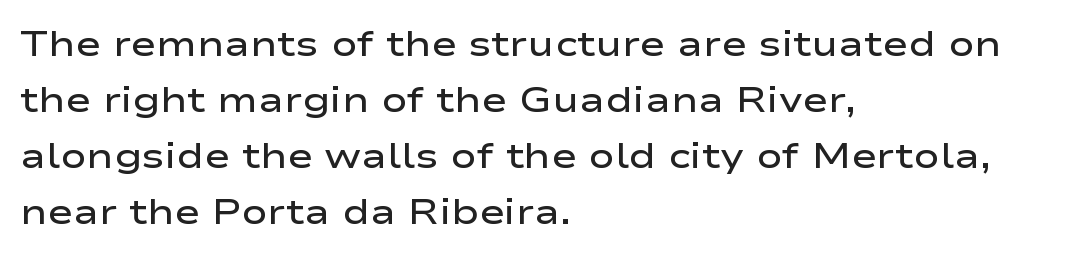
The image shows 35 px semibold, wide sans-serif type, upright; set left-aligned, normal line spacing (1.6x), normal letter spacing, not underlined; low stroke contrast and a medium x-height.
